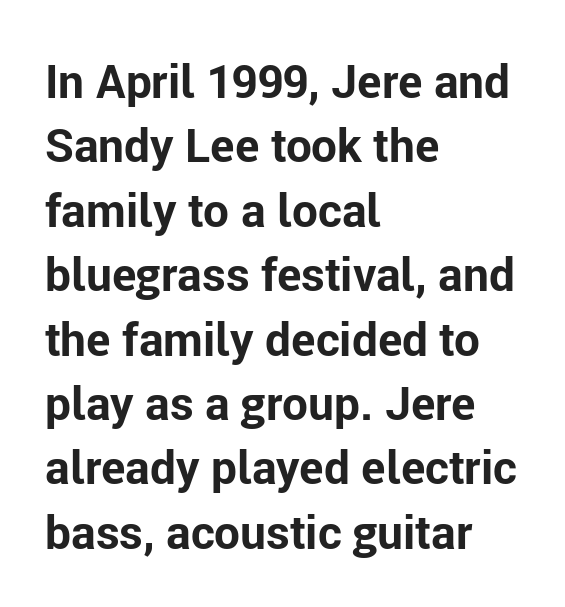
Q: Is the text bold? A: Yes.
Q: Is the text italic (slanted)? A: No, it is upright.
Q: Is the typeface a serif or a sans-serif typeface? A: Sans-serif.
Q: Is the text underlined? A: No.
Q: How is the paragraph aligned? A: Left-aligned.
Q: Is the spacing between letters normal or unusually wide? A: Normal.
Q: Is the spacing between lines tight, normal or loose? A: Normal.
Q: Width (condensed, normal, or wide)? A: Normal.
Q: Stroke contrast? A: Low.
Q: x-height? A: Medium.
Q: Monospaced? A: No.
